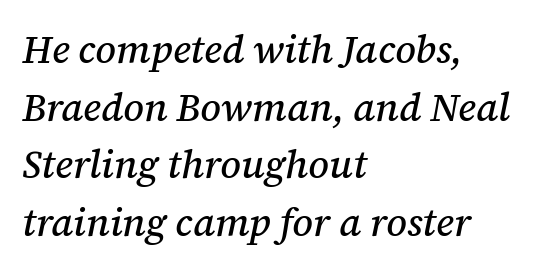
Underline: absent. Tracking value appears to be zero — textbook default spacing. The setting favours the left margin, as ordinary paragraphs usually do. Leading matches the norm, producing a regular column.
